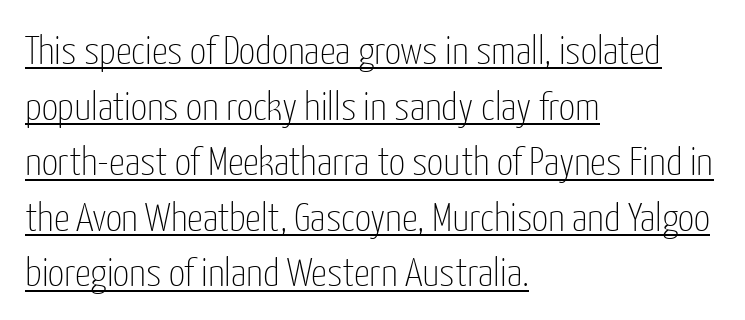
The strokes are not fattened; the text isn't bold. Character widths vary here, with narrow letters taking less room than wide ones. Descenders here cross a horizontal rule under the line. The type sits square on the baseline with zero lean.
